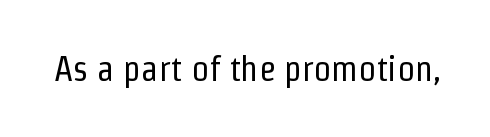
Vertical strokes here are truly vertical. Each letter keeps its own natural width here, so spacing adapts to shape. Tracking here is standard; glyphs follow each other at the usual distance. These lines are composed in type without serifs.
